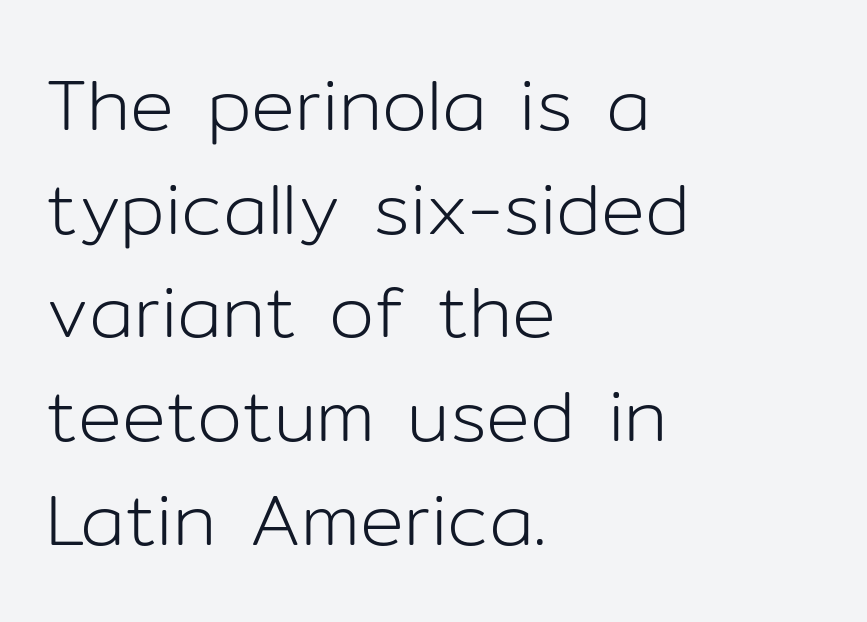
The image shows 73 px light sans-serif type, upright; set left-aligned, normal line spacing (1.42x), normal letter spacing, not underlined; low stroke contrast and a medium x-height.
